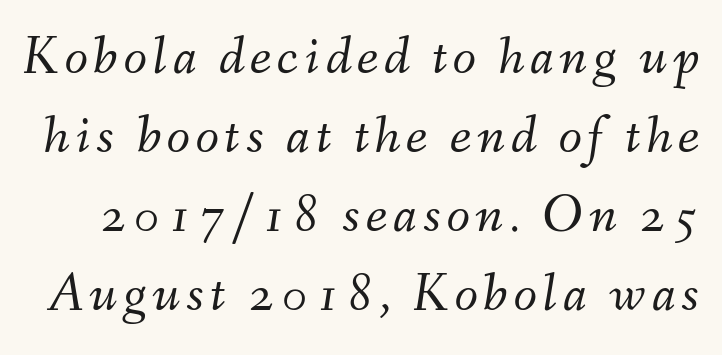
Q: Is the text bold? A: No.
Q: Is the text italic (slanted)? A: Yes, it leans right by about 9 degrees.
Q: Is the text underlined? A: No.
Q: Is the spacing between lines tight, normal or loose? A: Normal.
Q: Width (condensed, normal, or wide)? A: Normal.
Q: Stroke contrast? A: Medium.
Q: x-height? A: Small.
Q: Monospaced? A: No.
